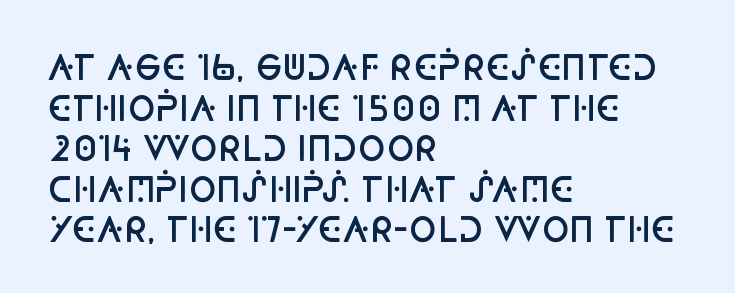
Q: Is the text bold? A: Semi-bold.
Q: Is the text italic (slanted)? A: No, it is upright.
Q: Is the typeface a serif or a sans-serif typeface? A: Sans-serif.
Q: Is the text underlined? A: No.
Q: How is the paragraph aligned? A: Left-aligned.
Q: Is the spacing between letters normal or unusually wide? A: Normal.
Q: Width (condensed, normal, or wide)? A: Condensed.
Q: Stroke contrast? A: Low.
Q: x-height? A: Large.
Q: Monospaced? A: No.
